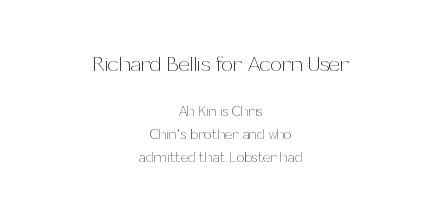
{"italic": "no", "bold": "no", "underline": "no", "align": "center", "line_spacing": "normal", "line_spacing_ratio": 1.63, "letter_spacing": "normal", "letter_spacing_em": 0.0, "larger_block": "first", "size_ratio": 1.5, "glyph_px": 21}
